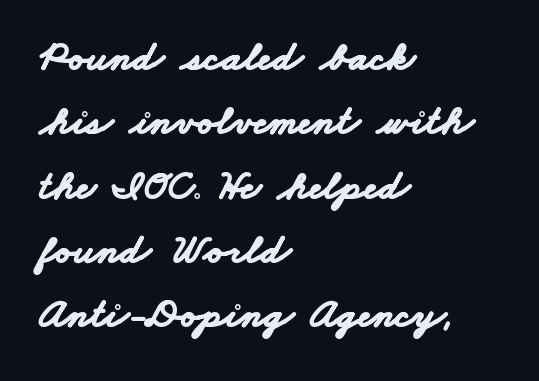
The image shows 42 px bold, wide sans-serif type; set left-aligned, normal line spacing (1.53x), normal letter spacing, not underlined; low stroke contrast and a small x-height.
